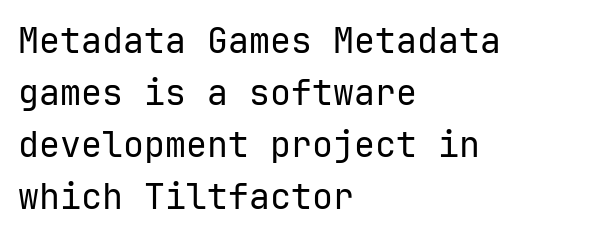
The image shows 35 px regular-weight sans-serif type, upright, monospaced; set left-aligned, normal line spacing (1.49x), normal letter spacing, not underlined; low stroke contrast and a medium x-height.
